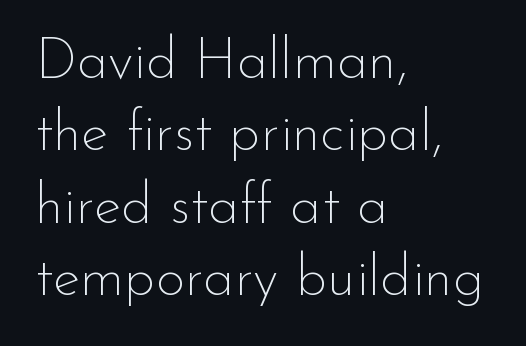
{"serif": "no", "italic": "no", "bold": "no", "weight": "thin", "width": "normal", "stroke_contrast": "low", "x_height": "small", "monospaced": "no", "underline": "no", "align": "left", "line_spacing": "normal", "line_spacing_ratio": 1.27, "letter_spacing": "normal", "letter_spacing_em": 0.0, "glyph_px": 57}
